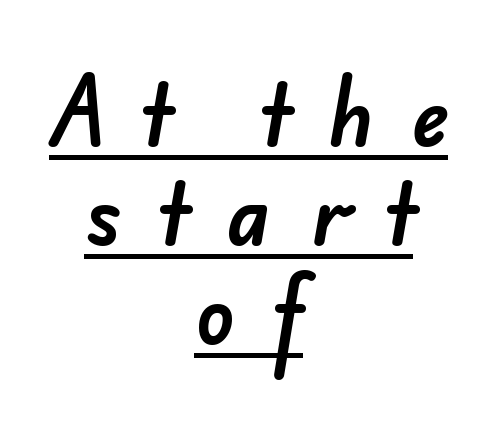
The image shows 80 px sans-serif type; set centered, line spacing 1.24x, unusually wide letter spacing (+0.49 em), underlined; low stroke contrast and a small x-height.
